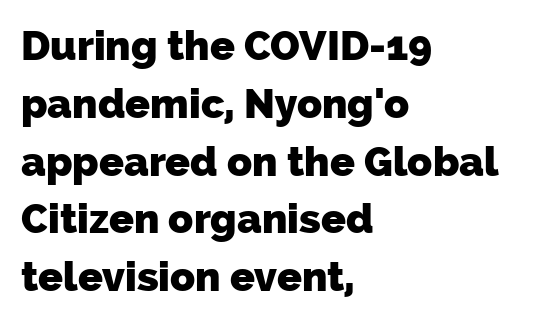
The image shows 41 px heavy sans-serif type; set left-aligned, normal line spacing (1.41x), normal letter spacing, not underlined; low stroke contrast and a medium x-height.
